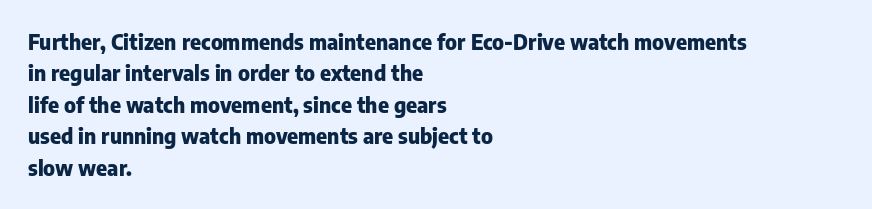
Set as a true bold cut, around the 700 mark. You can tell it's not italic because the verticals are truly vertical. Horizontally, the lines are justified to the leading edge only. Evenly set lines give the paragraph a standard silhouette. Just letters on the line, the space beneath them empty. Compared with typical body copy, the letter spacing here is the same.
